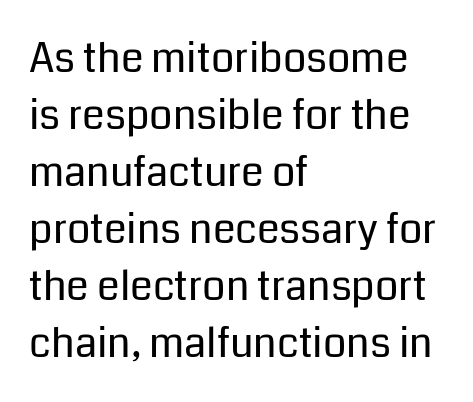
Just letters on the line, the space beneath them empty. In terms of posture, this sample is upright. Proportional: the letters do not fall into vertical columns. Baseline-to-baseline distance is the conventional proportion of letter height. The text block is weighted toward the left margin, trailing off unevenly rightward. The rendering keeps characters at their native spacing.
